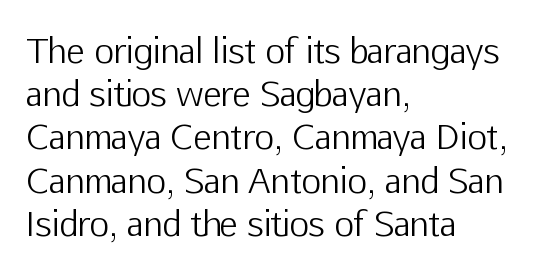
You could call the tracking neutral — neither tight nor loose. Classification — sans serif. Whoever set this chose a conventional vertical rhythm. The baseline area is clear. The letters advance in unequal steps, a hallmark of proportional type.
